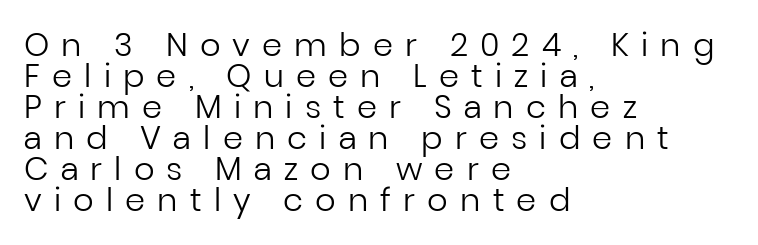
The image shows 32 px regular-weight sans-serif type, upright; set left-aligned, tight line spacing (0.97x), unusually wide letter spacing (+0.38 em), not underlined; low stroke contrast and a medium x-height.
